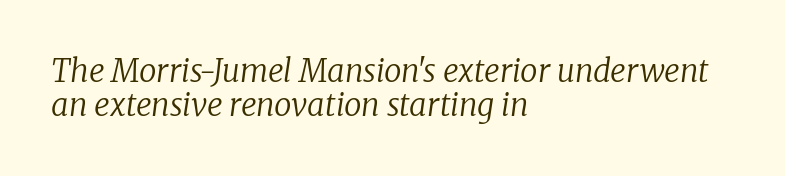
Q: Is the text bold? A: No.
Q: Is the text italic (slanted)? A: Yes, it leans right by about 8 degrees.
Q: Is the typeface a serif or a sans-serif typeface? A: Serif.
Q: Is the text underlined? A: No.
Q: How is the paragraph aligned? A: Left-aligned.
Q: Is the spacing between letters normal or unusually wide? A: Normal.
Q: Is the spacing between lines tight, normal or loose? A: Tight.
Q: Width (condensed, normal, or wide)? A: Normal.
Q: Stroke contrast? A: Low.
Q: x-height? A: Medium.
Q: Monospaced? A: No.
